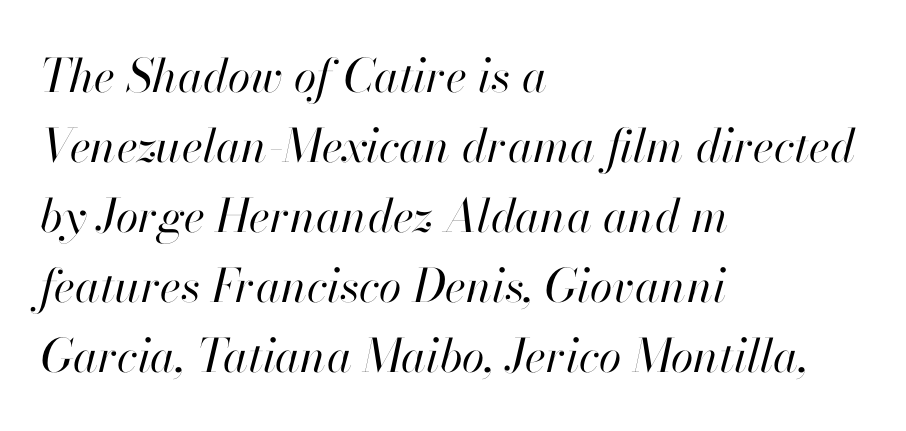
The image shows 46 px regular-weight type, italic (leaning right); set left-aligned, normal line spacing (1.52x), normal letter spacing, not underlined; high stroke contrast and a small x-height.
